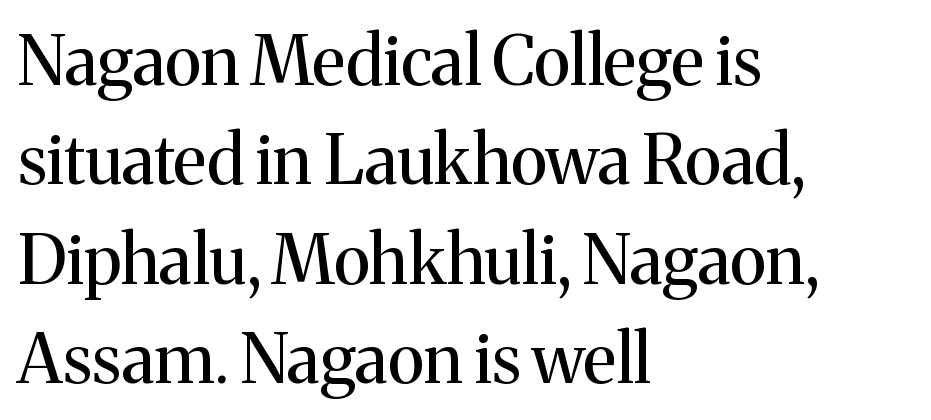
Q: Is the text bold? A: No.
Q: Is the text italic (slanted)? A: No, it is upright.
Q: Is the typeface a serif or a sans-serif typeface? A: Serif.
Q: Is the text underlined? A: No.
Q: How is the paragraph aligned? A: Left-aligned.
Q: Is the spacing between letters normal or unusually wide? A: Normal.
Q: Is the spacing between lines tight, normal or loose? A: Normal.
Q: Width (condensed, normal, or wide)? A: Normal.
Q: Stroke contrast? A: Medium.
Q: x-height? A: Medium.
Q: Monospaced? A: No.
